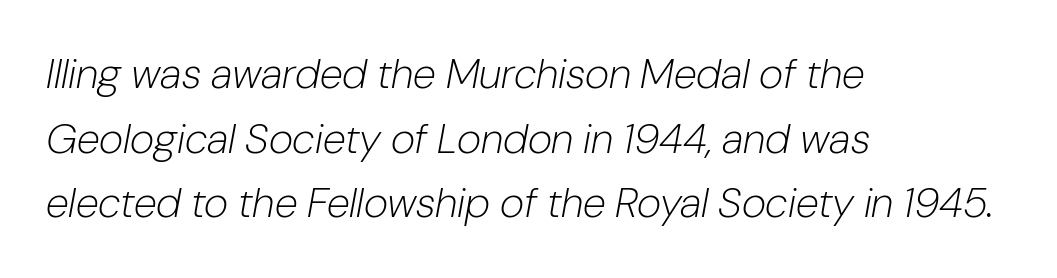
The image shows 42 px light type, italic (leaning right); set left-aligned, normal line spacing (1.54x), normal letter spacing, not underlined; low stroke contrast and a medium x-height.
